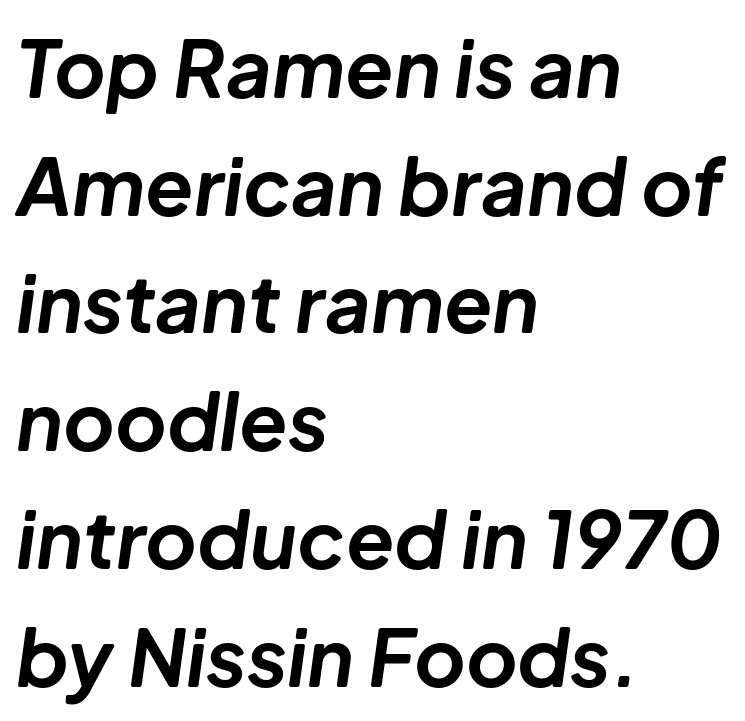
You could call the tracking neutral — neither tight nor loose. Words float on clear page, feet unadorned. A student would call this left alignment; a typographer would say flush left, rag right. A typesetter would call this proportional, since set widths differ per character. Heavy-handed strokes throughout: this text is bold. Italic? Definitely — the glyphs are oblique.
